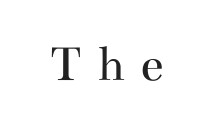
{"serif": "yes", "italic": "no", "bold": "no", "weight": "regular", "width": "wide", "stroke_contrast": "medium", "x_height": "small", "monospaced": "no", "underline": "no", "letter_spacing": "wide", "letter_spacing_em": 0.28, "glyph_px": 53}
